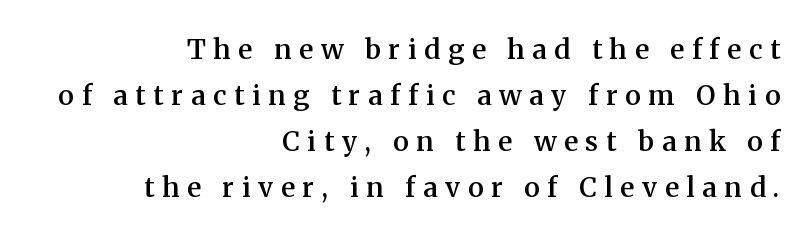
The image shows 27 px text type, upright; set right-aligned, normal line spacing (1.7x), unusually wide letter spacing (+0.29 em), not underlined.
